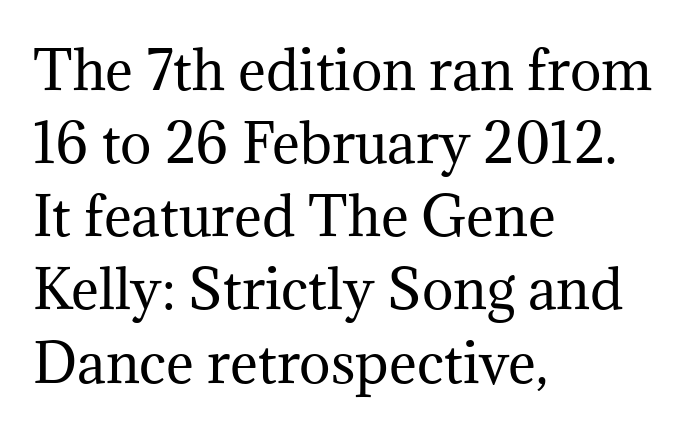
If you measured baseline to baseline, you'd find a middling distance. Beneath every word, the page is bare. Words appear dense and cohesive because spacing is normal. Unbolded letterforms with no extra heft. Vertical strokes here are truly vertical.
